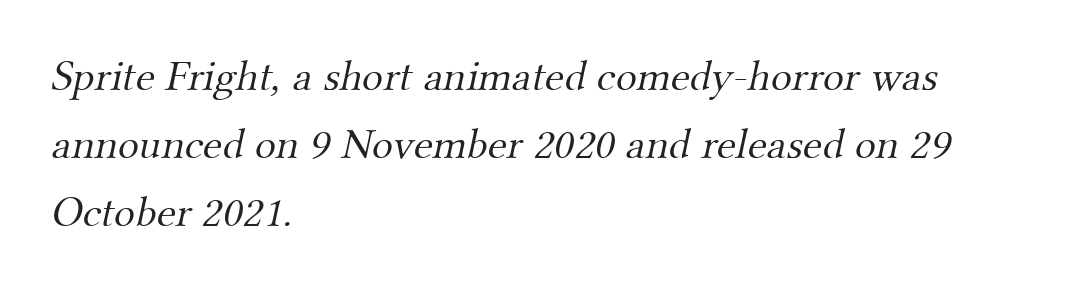
Each row of text sits above clean, open space. This is not heavy type; no bold has been used. Reading down the block, your eye returns to a fixed left position each line. Serifs: yes, visible at the terminals of the letterforms. The face used here is rendered with its standard letterfit. Think of a printed novel: that variable character pitch is what you see here.
